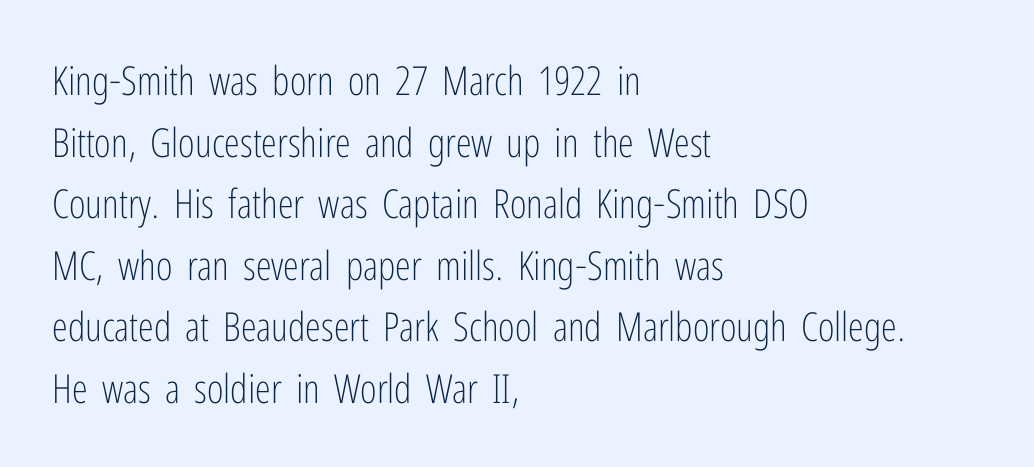
Q: Is the text bold? A: No.
Q: Is the text italic (slanted)? A: No, it is upright.
Q: Is the typeface a serif or a sans-serif typeface? A: Sans-serif.
Q: Is the text underlined? A: No.
Q: How is the paragraph aligned? A: Left-aligned.
Q: Is the spacing between letters normal or unusually wide? A: Normal.
Q: Is the spacing between lines tight, normal or loose? A: Normal.
Q: Width (condensed, normal, or wide)? A: Condensed.
Q: Stroke contrast? A: Low.
Q: x-height? A: Medium.
Q: Monospaced? A: No.
